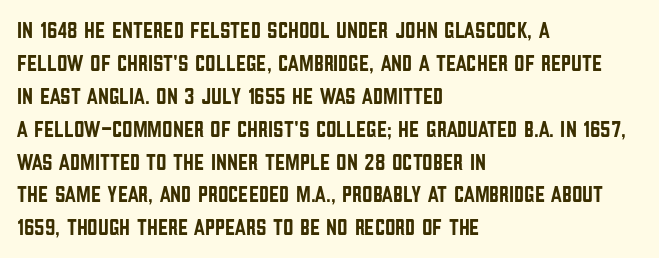
Plain, unruled lines of type. Letter spacing: default. Quick note: interline space is typical. Does the lettering tilt? It doesn't — this is upright. One-word summary of the alignment: left.
